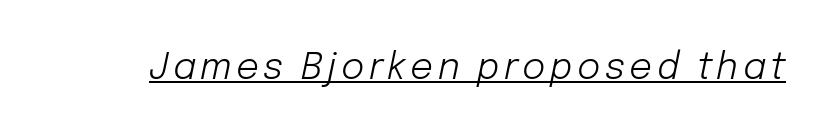
The image shows 36 px light type, italic (leaning right); set underlined; low stroke contrast and a medium x-height.
